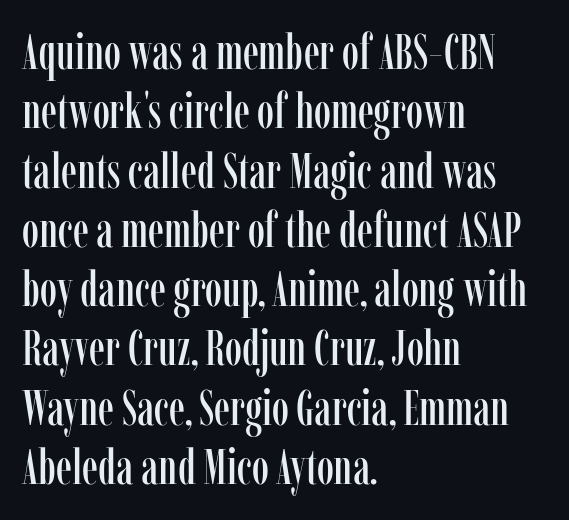
The image shows 49 px condensed serif type, upright; set left-aligned, line spacing 1.21x, normal letter spacing, not underlined; low stroke contrast and a medium x-height.
